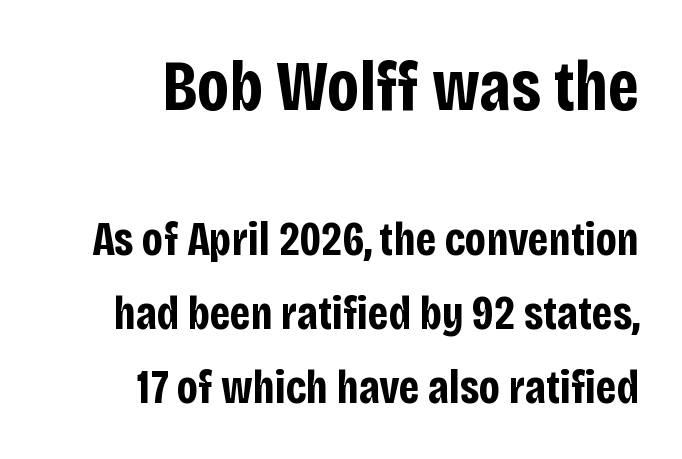
{"serif": "no", "italic": "no", "bold": "yes", "weight": "bold", "width": "condensed", "stroke_contrast": "low", "x_height": "large", "monospaced": "no", "underline": "no", "align": "right", "line_spacing": "normal", "line_spacing_ratio": 1.57, "letter_spacing": "normal", "letter_spacing_em": 0.0, "larger_block": "first", "size_ratio": 1.51, "glyph_px": 71}
